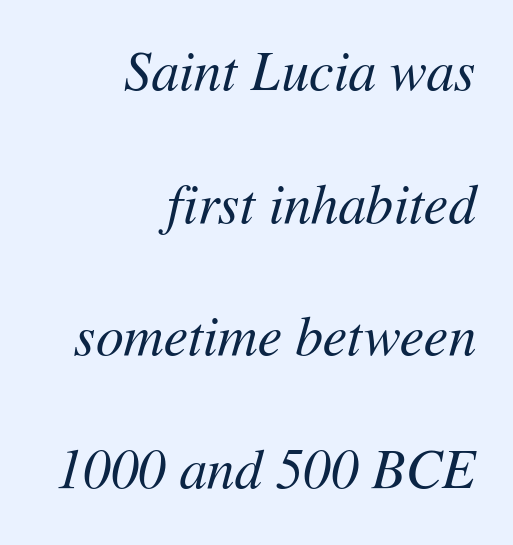
Q: Is the text bold? A: No.
Q: Is the text italic (slanted)? A: Yes, it leans right by about 11 degrees.
Q: Is the text underlined? A: No.
Q: How is the paragraph aligned? A: Right-aligned.
Q: Is the spacing between letters normal or unusually wide? A: Normal.
Q: Is the spacing between lines tight, normal or loose? A: Loose.
Q: Width (condensed, normal, or wide)? A: Normal.
Q: Stroke contrast? A: Medium.
Q: x-height? A: Medium.
Q: Monospaced? A: No.
